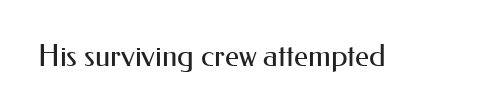
The image shows 30 px regular-weight sans-serif type, upright; set normal letter spacing, not underlined; medium stroke contrast and a small x-height.
